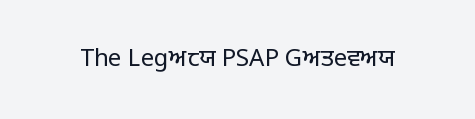
The image shows 24 px text type, upright; set normal letter spacing, not underlined.
